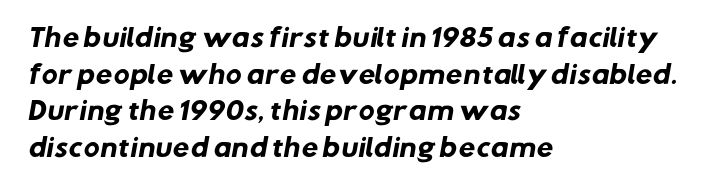
The image shows 24 px bold type; set left-aligned, normal line spacing (1.53x), normal letter spacing, not underlined.
